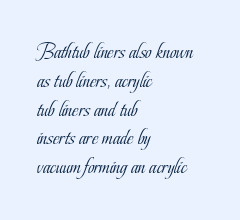
The image shows 22 px text type; set left-aligned, normal line spacing (1.31x), normal letter spacing, not underlined.
